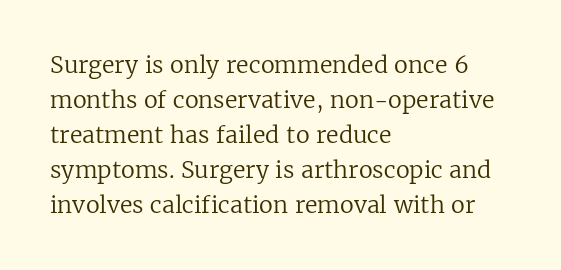
The image shows 23 px text type, upright; set left-aligned, normal line spacing (1.52x), normal letter spacing, not underlined.
